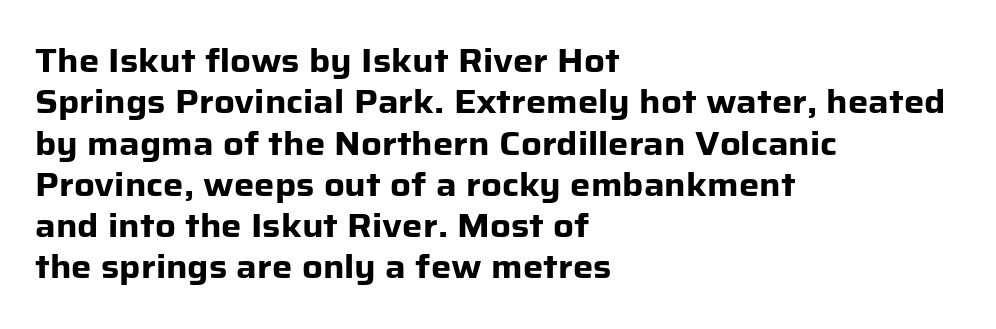
Q: Is the text bold? A: Yes.
Q: Is the text italic (slanted)? A: No, it is upright.
Q: Is the typeface a serif or a sans-serif typeface? A: Sans-serif.
Q: Is the text underlined? A: No.
Q: How is the paragraph aligned? A: Left-aligned.
Q: Is the spacing between letters normal or unusually wide? A: Normal.
Q: Is the spacing between lines tight, normal or loose? A: Normal.
Q: Width (condensed, normal, or wide)? A: Normal.
Q: Stroke contrast? A: Low.
Q: x-height? A: Medium.
Q: Monospaced? A: No.
